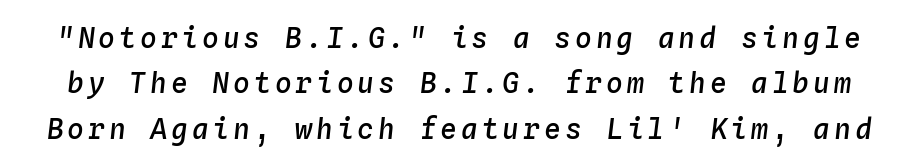
Underline: absent. This sample has the even, mechanical cadence of fixed-width lettering. In terms of weight, the rendering is demibold, just under bold. In terms of posture, this sample is oblique. Summary of vertical rhythm: regular, with standard interline spacing.
